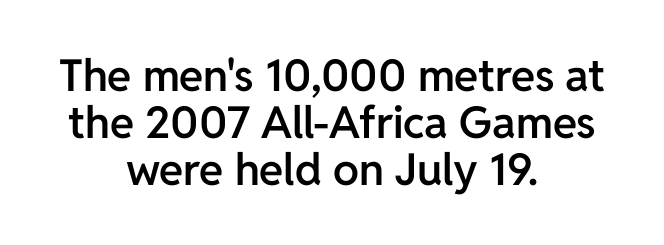
Q: Is the text bold? A: Semi-bold.
Q: Is the text italic (slanted)? A: No, it is upright.
Q: Is the typeface a serif or a sans-serif typeface? A: Sans-serif.
Q: Is the text underlined? A: No.
Q: How is the paragraph aligned? A: Centered.
Q: Is the spacing between letters normal or unusually wide? A: Normal.
Q: Is the spacing between lines tight, normal or loose? A: Tight.
Q: Width (condensed, normal, or wide)? A: Normal.
Q: Stroke contrast? A: Low.
Q: x-height? A: Medium.
Q: Monospaced? A: No.
